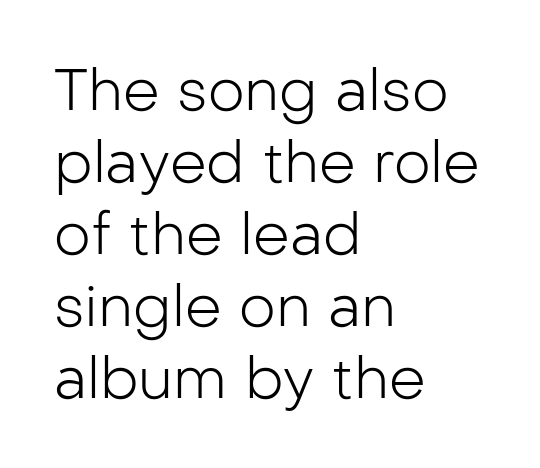
Q: Is the text bold? A: No.
Q: Is the text italic (slanted)? A: No, it is upright.
Q: Is the typeface a serif or a sans-serif typeface? A: Sans-serif.
Q: Is the text underlined? A: No.
Q: How is the paragraph aligned? A: Left-aligned.
Q: Is the spacing between letters normal or unusually wide? A: Normal.
Q: Width (condensed, normal, or wide)? A: Normal.
Q: Stroke contrast? A: Low.
Q: x-height? A: Medium.
Q: Monospaced? A: No.
